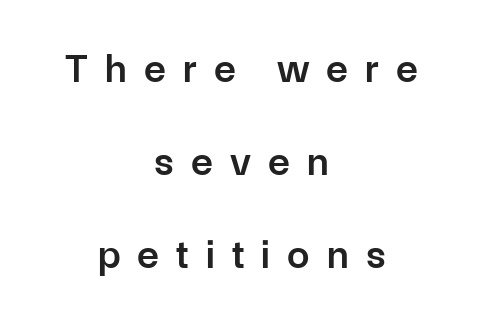
Q: Is the text bold? A: Semi-bold.
Q: Is the text italic (slanted)? A: No, it is upright.
Q: Is the typeface a serif or a sans-serif typeface? A: Sans-serif.
Q: Is the text underlined? A: No.
Q: How is the paragraph aligned? A: Centered.
Q: Is the spacing between letters normal or unusually wide? A: Unusually wide.
Q: Is the spacing between lines tight, normal or loose? A: Loose.
Q: Width (condensed, normal, or wide)? A: Normal.
Q: Stroke contrast? A: Low.
Q: x-height? A: Medium.
Q: Monospaced? A: No.
